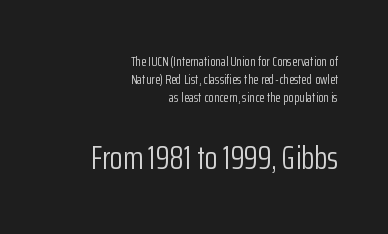
{"serif": "no", "italic": "no", "bold": "no", "weight": "light", "width": "condensed", "stroke_contrast": "low", "x_height": "medium", "monospaced": "no", "underline": "no", "align": "right", "line_spacing": "normal", "line_spacing_ratio": 1.3, "letter_spacing": "normal", "letter_spacing_em": 0.0, "larger_block": "second", "size_ratio": 2.36, "glyph_px": 33}
